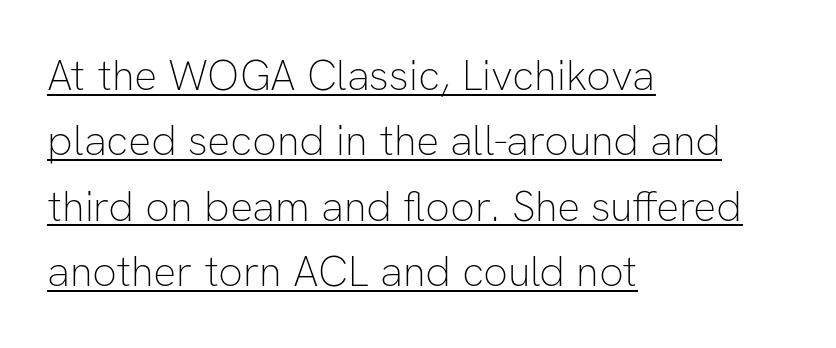
{"serif": "no", "italic": "no", "bold": "no", "weight": "thin", "width": "normal", "stroke_contrast": "low", "x_height": "medium", "monospaced": "no", "underline": "yes", "align": "left", "line_spacing": "normal", "line_spacing_ratio": 1.52, "letter_spacing": "normal", "letter_spacing_em": 0.0, "glyph_px": 43}
